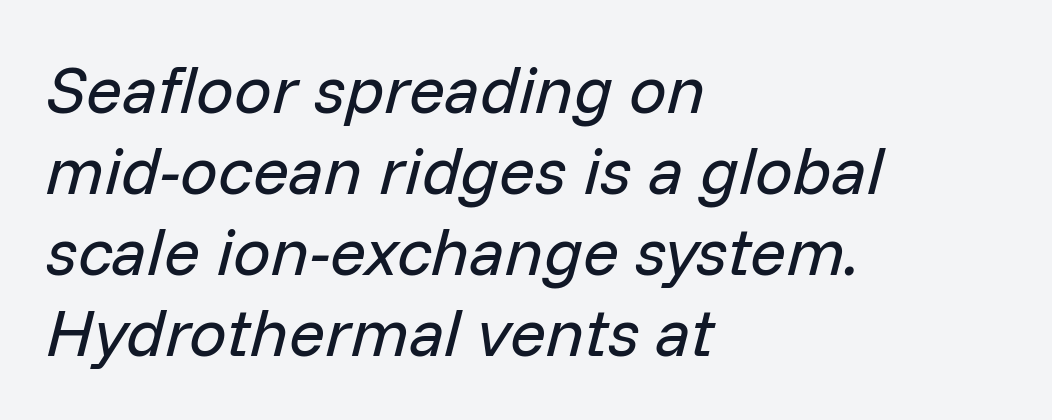
{"italic": "yes", "lean": "right", "slant_degrees": 14, "bold": "no", "weight": "regular", "width": "normal", "stroke_contrast": "low", "x_height": "medium", "monospaced": "no", "underline": "no", "align": "left", "line_spacing_ratio": 1.21, "letter_spacing": "normal", "letter_spacing_em": 0.0, "glyph_px": 67}
